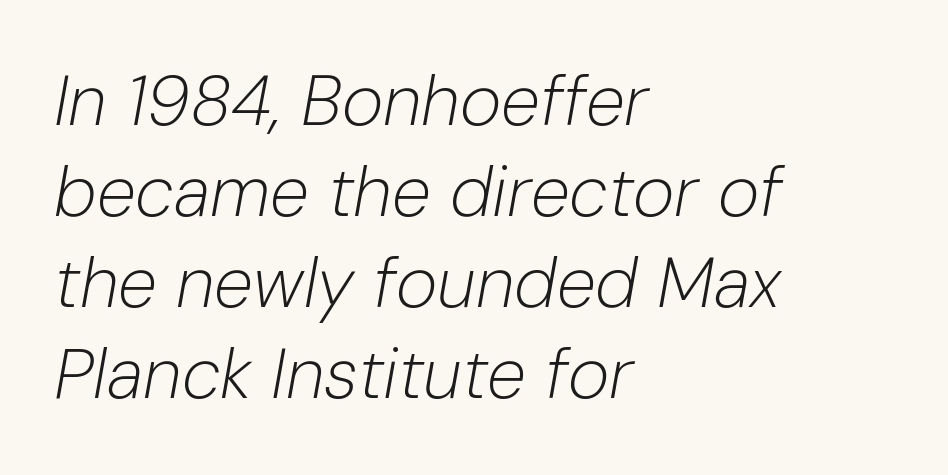
{"italic": "yes", "lean": "right", "slant_degrees": 10, "bold": "no", "weight": "light", "width": "normal", "stroke_contrast": "low", "x_height": "medium", "monospaced": "no", "underline": "no", "align": "left", "line_spacing": "normal", "line_spacing_ratio": 1.28, "letter_spacing": "normal", "letter_spacing_em": 0.0, "glyph_px": 71}
